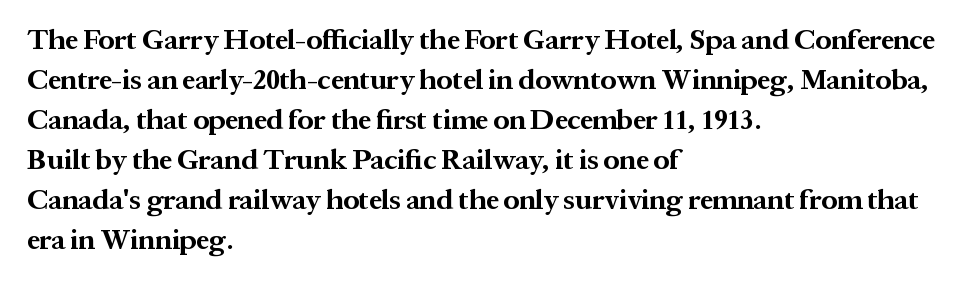
Q: Is the text bold? A: Yes.
Q: Is the text italic (slanted)? A: No, it is upright.
Q: Is the typeface a serif or a sans-serif typeface? A: Serif.
Q: Is the text underlined? A: No.
Q: How is the paragraph aligned? A: Left-aligned.
Q: Is the spacing between letters normal or unusually wide? A: Normal.
Q: Is the spacing between lines tight, normal or loose? A: Normal.
Q: Width (condensed, normal, or wide)? A: Normal.
Q: Stroke contrast? A: Medium.
Q: x-height? A: Medium.
Q: Monospaced? A: No.
